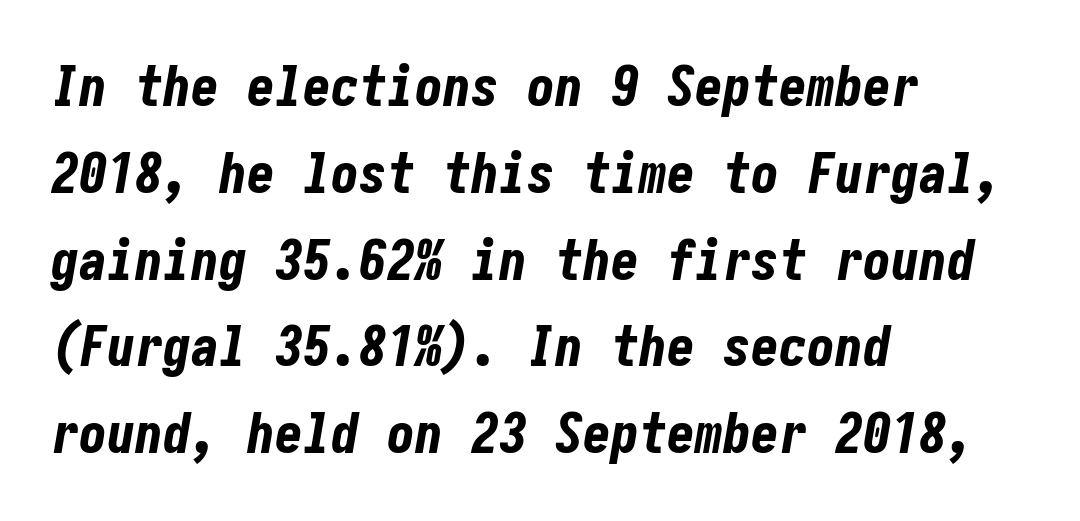
{"italic": "yes", "lean": "right", "slant_degrees": 10, "bold": "yes", "weight": "bold", "width": "condensed", "stroke_contrast": "low", "x_height": "medium", "underline": "no", "align": "left", "line_spacing": "normal", "line_spacing_ratio": 1.55, "letter_spacing": "normal", "letter_spacing_em": 0.0, "glyph_px": 56}
